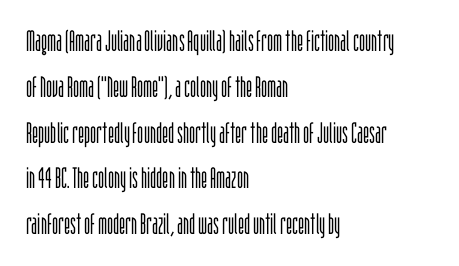
Honestly, there is no underline to notice here at all. The vertical gap from one line to the next is medium. Teacher's note: observe the even left margin — that is flush-left alignment. Regarding serifs, this sample does without them. The letterforms sit shoulder to shoulder at normal distance.
